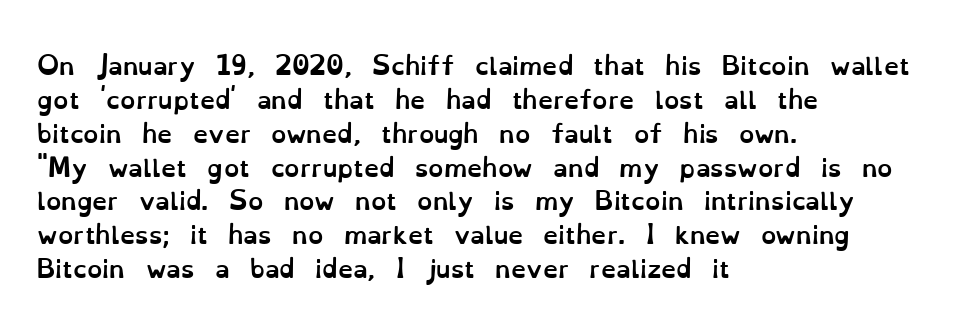
The image shows 24 px bold type, upright; set left-aligned, normal line spacing (1.41x), normal letter spacing, not underlined.
